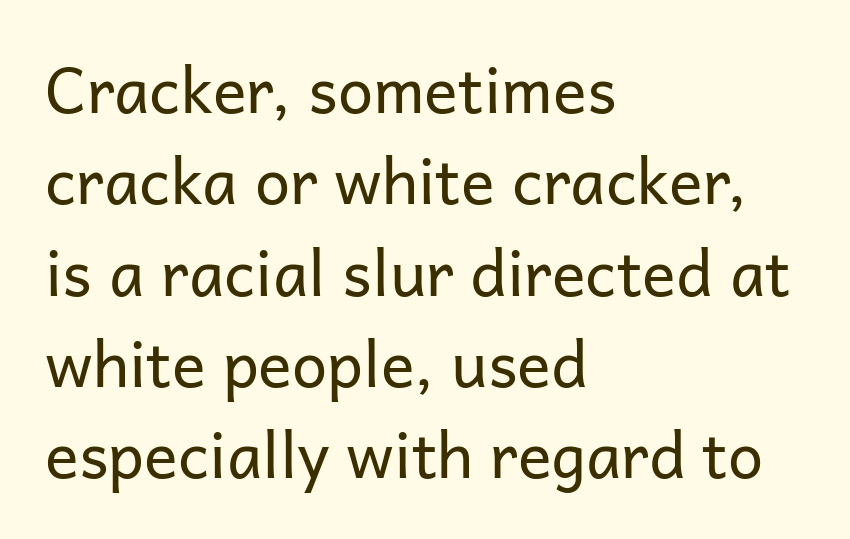
The type sits square on the baseline with zero lean. Check under the words: just untouched page. Standard letterfit; no display-style spreading of the glyphs. Spacing verdict: proportional, widths tailored to each character. In terms of letterform style, serifs are entirely absent.
